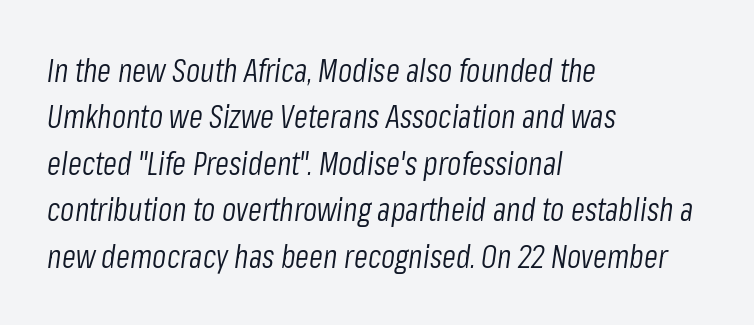
Horizontal alignment here is leftward, the default for most running prose. Students, observe: this is what conventionally led text looks like. Notice how the stems are inclined rather than vertical — that's the hallmark of italics. Stroke mass is kept to a normal reading level or below.
